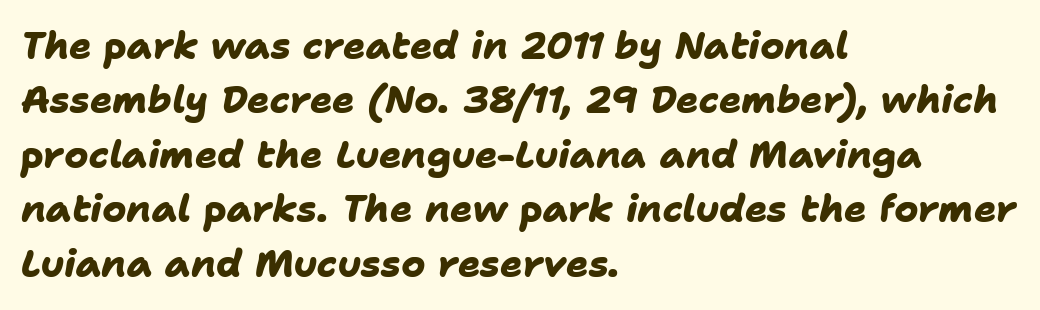
{"serif": "no", "bold": "yes", "weight": "heavy", "width": "normal", "stroke_contrast": "low", "x_height": "medium", "monospaced": "no", "underline": "no", "align": "left", "line_spacing": "normal", "line_spacing_ratio": 1.47, "letter_spacing": "normal", "letter_spacing_em": 0.0, "glyph_px": 37}
